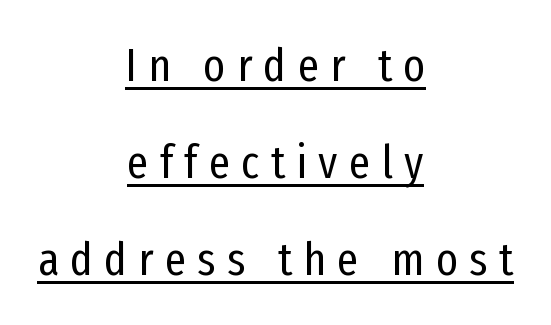
{"serif": "no", "italic": "no", "bold": "no", "weight": "regular", "width": "condensed", "stroke_contrast": "low", "x_height": "medium", "monospaced": "no", "underline": "yes", "align": "center", "line_spacing": "loose", "line_spacing_ratio": 2.06, "letter_spacing": "wide", "letter_spacing_em": 0.24, "glyph_px": 47}
